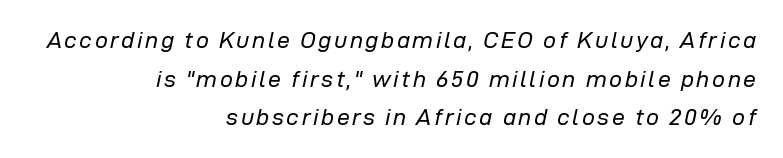
Q: Is the text bold? A: No.
Q: Is the text italic (slanted)? A: Yes, it leans right by about 12 degrees.
Q: Is the text underlined? A: No.
Q: How is the paragraph aligned? A: Right-aligned.
Q: Is the spacing between lines tight, normal or loose? A: Normal.
